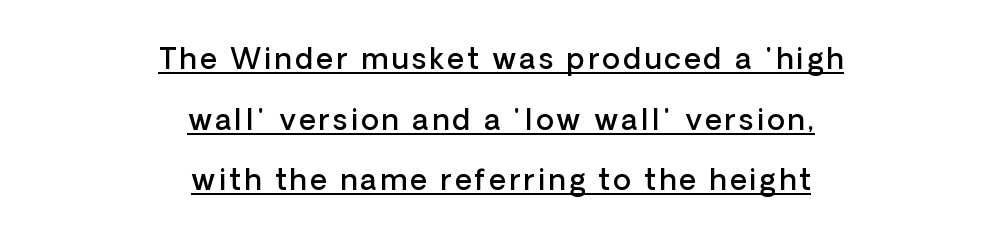
Q: Is the text bold? A: Semi-bold.
Q: Is the text italic (slanted)? A: No, it is upright.
Q: Is the typeface a serif or a sans-serif typeface? A: Sans-serif.
Q: Is the text underlined? A: Yes.
Q: How is the paragraph aligned? A: Centered.
Q: Is the spacing between lines tight, normal or loose? A: Loose.
Q: Width (condensed, normal, or wide)? A: Normal.
Q: Stroke contrast? A: Low.
Q: x-height? A: Medium.
Q: Monospaced? A: No.
